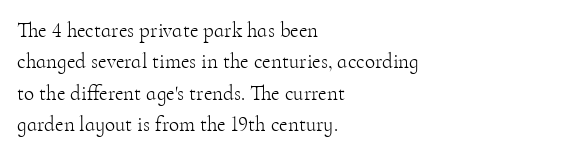
Each row of text sits above clean, open space. Italic? Not at all — the glyphs are vertical. Typeset ragged right — the left edge is the straight one. Each word holds together tightly as a unit, with standard inter-letter gaps. Interline gaps are of average width in this sample.
